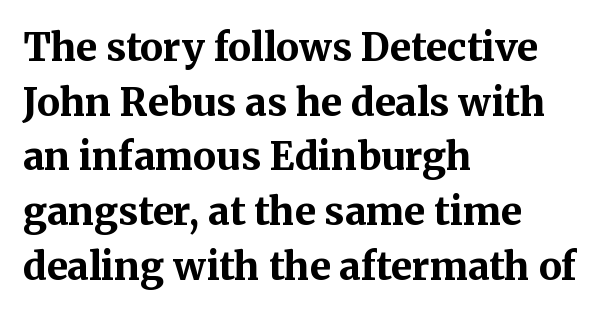
The image shows 38 px bold serif type, upright; set left-aligned, normal line spacing (1.44x), normal letter spacing, not underlined; medium stroke contrast and a medium x-height.
